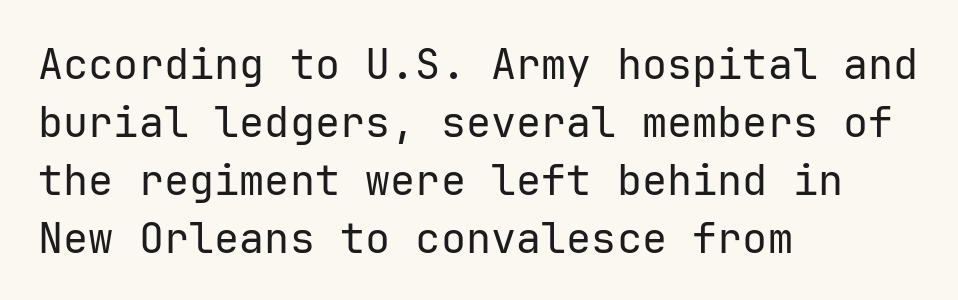
Q: Is the text bold? A: No.
Q: Is the text italic (slanted)? A: No, it is upright.
Q: Is the typeface a serif or a sans-serif typeface? A: Sans-serif.
Q: Is the text underlined? A: No.
Q: How is the paragraph aligned? A: Left-aligned.
Q: Is the spacing between letters normal or unusually wide? A: Normal.
Q: Is the spacing between lines tight, normal or loose? A: Normal.
Q: Width (condensed, normal, or wide)? A: Normal.
Q: Stroke contrast? A: Low.
Q: x-height? A: Medium.
